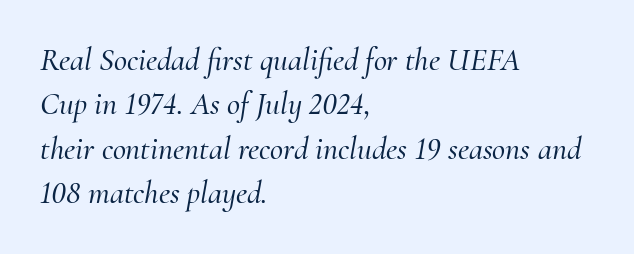
{"serif": "yes", "italic": "yes", "lean": "right", "slant_degrees": 10, "width": "normal", "stroke_contrast": "medium", "x_height": "small", "monospaced": "no", "underline": "no", "align": "left", "line_spacing": "normal", "line_spacing_ratio": 1.39, "letter_spacing": "normal", "letter_spacing_em": 0.0, "glyph_px": 32}
